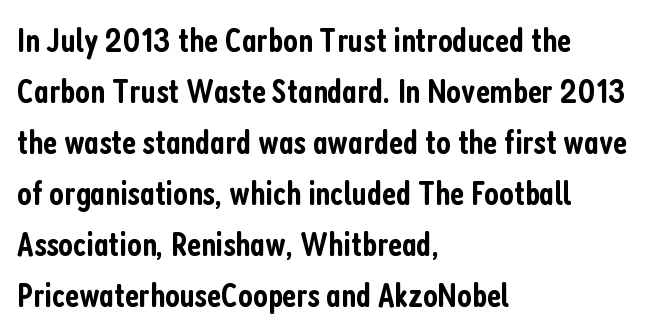
Style check: upright. These lines are set flush left with a ragged right edge. The line texture is even and compact thanks to regular tracking. Lines of text with bare space underneath. Think of a printed novel: that variable character pitch is what you see here.
